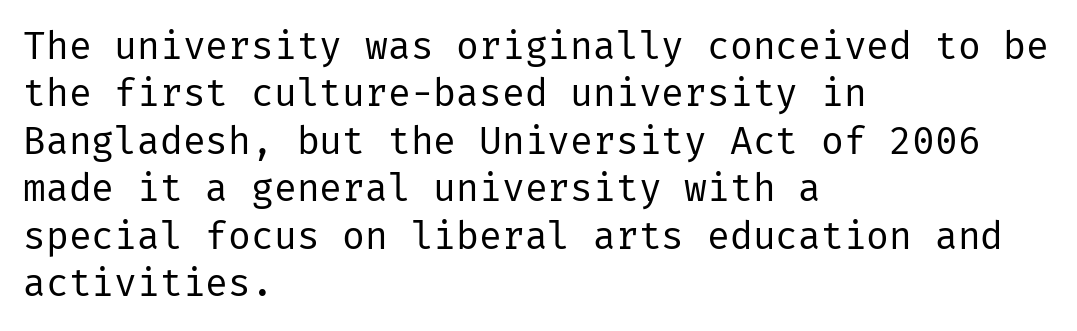
{"serif": "no", "italic": "no", "bold": "no", "weight": "regular", "width": "normal", "stroke_contrast": "low", "x_height": "medium", "underline": "no", "align": "left", "line_spacing": "normal", "line_spacing_ratio": 1.25, "letter_spacing": "normal", "letter_spacing_em": 0.0, "glyph_px": 38}
